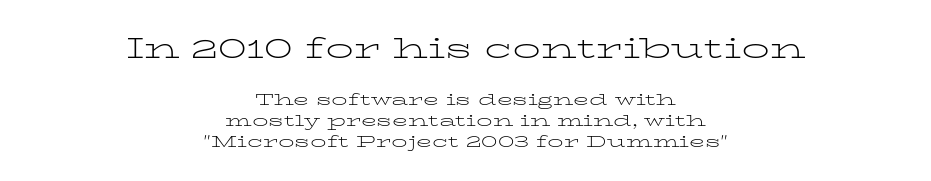
Q: Is the text bold? A: No.
Q: Is the text italic (slanted)? A: No, it is upright.
Q: Is the typeface a serif or a sans-serif typeface? A: Serif.
Q: Is the text underlined? A: No.
Q: How is the paragraph aligned? A: Centered.
Q: Is the spacing between letters normal or unusually wide? A: Normal.
Q: Is the spacing between lines tight, normal or loose? A: Normal.
Q: Which block of text is set in a larger size, the first (top) or the second (bottom)? A: The first (top) one.
Q: Width (condensed, normal, or wide)? A: Wide.
Q: Stroke contrast? A: Low.
Q: x-height? A: Medium.
Q: Monospaced? A: No.
